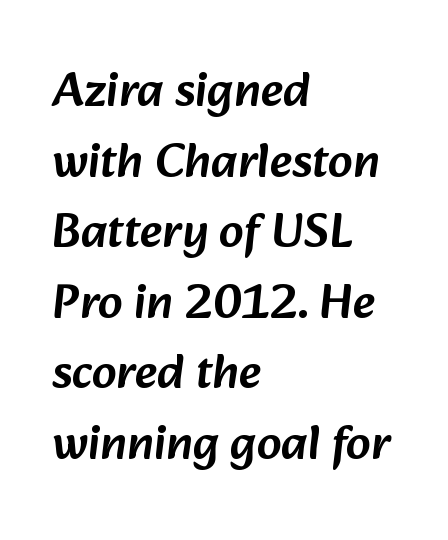
The image shows 49 px sans-serif type; set left-aligned, normal line spacing (1.44x), normal letter spacing, not underlined; low stroke contrast and a medium x-height.
